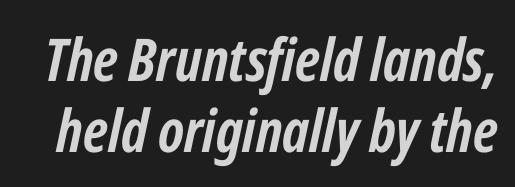
{"italic": "yes", "lean": "right", "slant_degrees": 12, "bold": "yes", "weight": "semibold", "width": "condensed", "stroke_contrast": "low", "x_height": "medium", "monospaced": "no", "underline": "no", "line_spacing_ratio": 1.2, "letter_spacing": "normal", "letter_spacing_em": 0.0, "glyph_px": 59}
